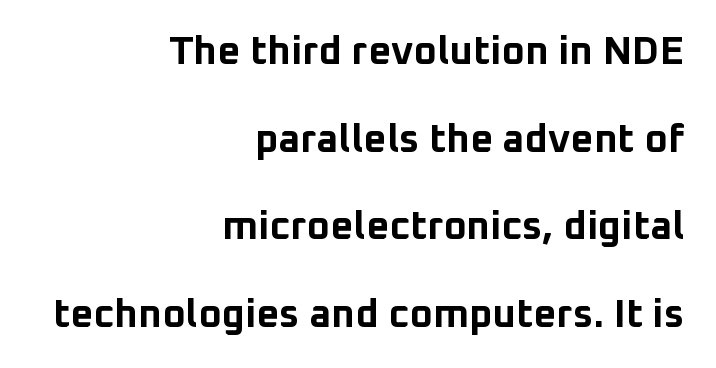
{"serif": "no", "italic": "no", "bold": "yes", "weight": "bold", "width": "normal", "stroke_contrast": "low", "x_height": "medium", "monospaced": "no", "underline": "no", "align": "right", "line_spacing": "loose", "line_spacing_ratio": 2.19, "letter_spacing": "normal", "letter_spacing_em": 0.0, "glyph_px": 40}
